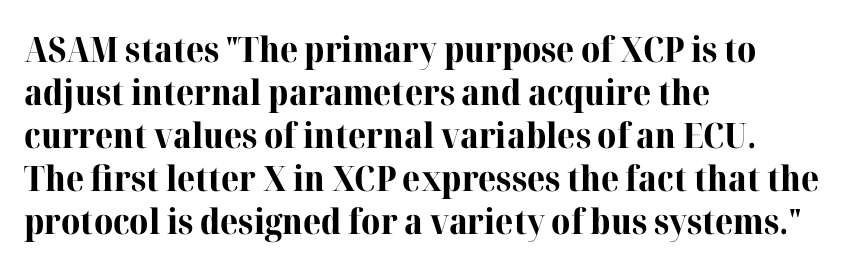
Q: Is the text bold? A: Yes.
Q: Is the text italic (slanted)? A: No, it is upright.
Q: Is the typeface a serif or a sans-serif typeface? A: Serif.
Q: Is the text underlined? A: No.
Q: How is the paragraph aligned? A: Left-aligned.
Q: Is the spacing between letters normal or unusually wide? A: Normal.
Q: Width (condensed, normal, or wide)? A: Normal.
Q: Stroke contrast? A: High.
Q: x-height? A: Medium.
Q: Monospaced? A: No.
